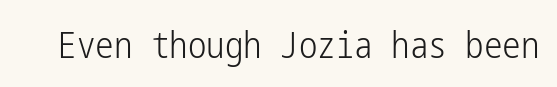
The image shows 37 px light, condensed sans-serif type, upright; set normal letter spacing, not underlined; low stroke contrast and a medium x-height.
